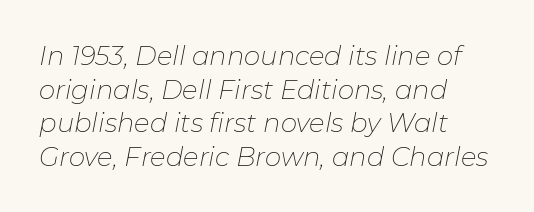
A typesetter would call this zero additional tracking. The typography opts for an oblique posture over an upright one. Line starts are locked; line ends wander. Lines of text with bare space underneath.
